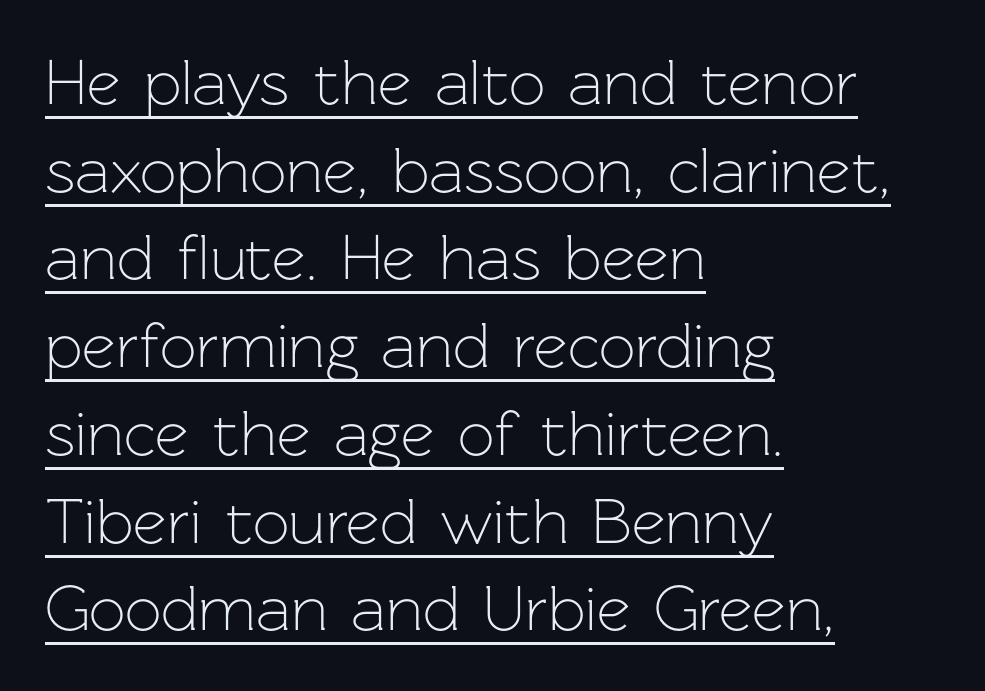
The image shows 65 px light sans-serif type, upright; set left-aligned, normal line spacing (1.35x), normal letter spacing, underlined; low stroke contrast and a medium x-height.
